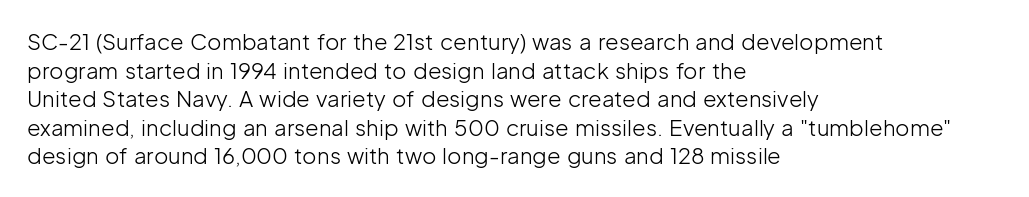
{"italic": "no", "bold": "no", "underline": "no", "align": "left", "line_spacing": "normal", "line_spacing_ratio": 1.3, "letter_spacing": "normal", "letter_spacing_em": 0.0, "glyph_px": 22}
